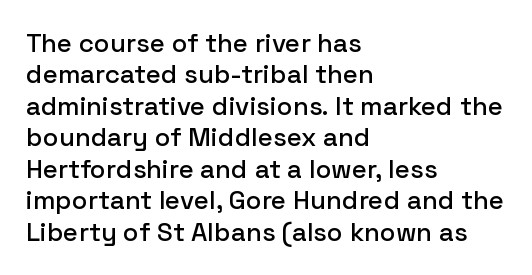
Q: Is the text italic (slanted)? A: No, it is upright.
Q: Is the text underlined? A: No.
Q: How is the paragraph aligned? A: Left-aligned.
Q: Is the spacing between letters normal or unusually wide? A: Normal.
